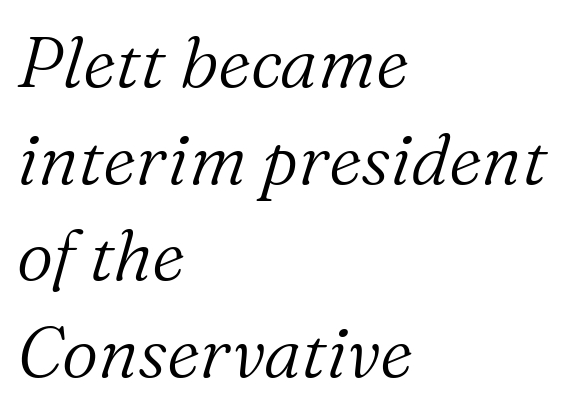
Q: Is the text bold? A: No.
Q: Is the text italic (slanted)? A: Yes, it leans right by about 16 degrees.
Q: Is the typeface a serif or a sans-serif typeface? A: Serif.
Q: Is the text underlined? A: No.
Q: How is the paragraph aligned? A: Left-aligned.
Q: Is the spacing between letters normal or unusually wide? A: Normal.
Q: Is the spacing between lines tight, normal or loose? A: Normal.
Q: Width (condensed, normal, or wide)? A: Normal.
Q: Stroke contrast? A: Medium.
Q: x-height? A: Medium.
Q: Monospaced? A: No.
